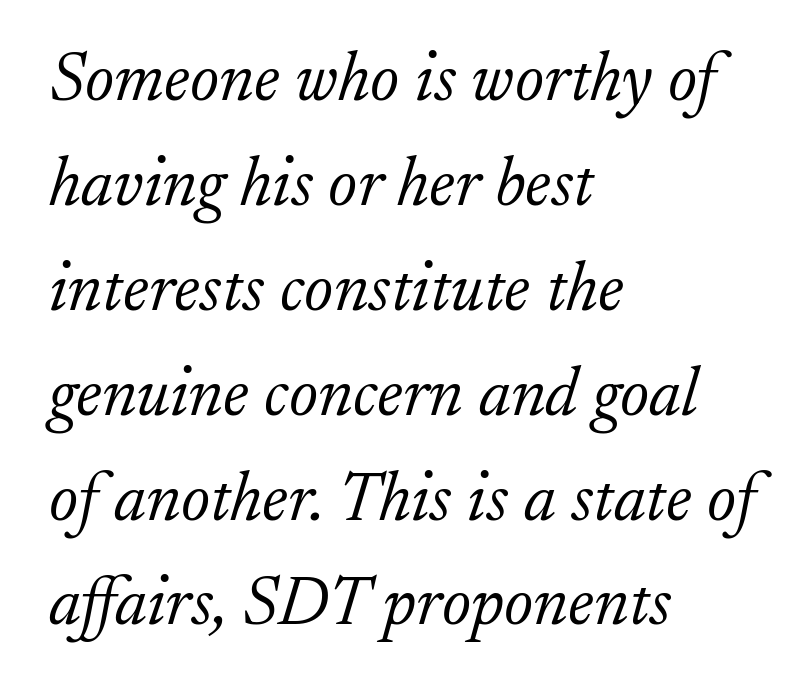
You could not count columns in this text — the font is proportionally spaced. Lines of text with bare space underneath. This sample uses plain, unmodified letter spacing. Slant detected: the letters are inclined. Compared with a centered layout, this one pins lines to the left instead.
